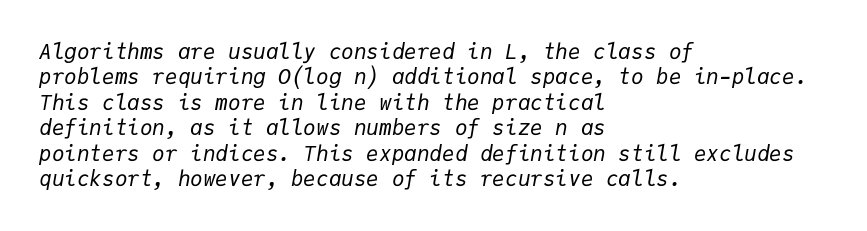
Nobody drew a line under any word here. Rendered with sloped, italic letterforms. The gaps between neighbouring characters are ordinary and unremarkable. This sample is left-justified, so line endings fall wherever the words run out. Nothing heavy about these letters — not bold at all.
